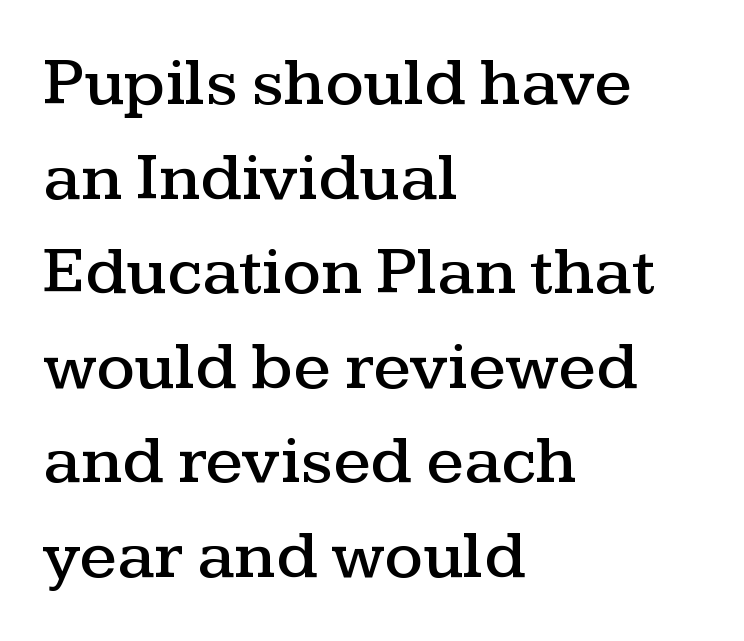
The image shows 68 px wide serif type, upright; set left-aligned, normal line spacing (1.39x), normal letter spacing, not underlined; medium stroke contrast and a medium x-height.
